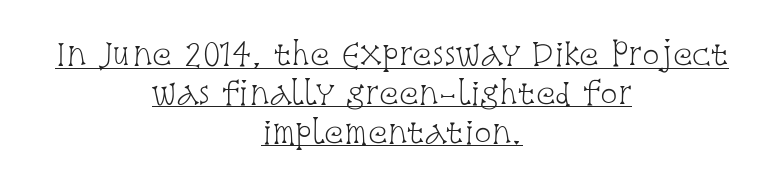
Q: Is the text bold? A: No.
Q: Is the text italic (slanted)? A: No, it is upright.
Q: Is the typeface a serif or a sans-serif typeface? A: Serif.
Q: Is the text underlined? A: Yes.
Q: How is the paragraph aligned? A: Centered.
Q: Is the spacing between letters normal or unusually wide? A: Normal.
Q: Is the spacing between lines tight, normal or loose? A: Normal.
Q: Width (condensed, normal, or wide)? A: Condensed.
Q: Stroke contrast? A: Low.
Q: x-height? A: Large.
Q: Monospaced? A: No.
